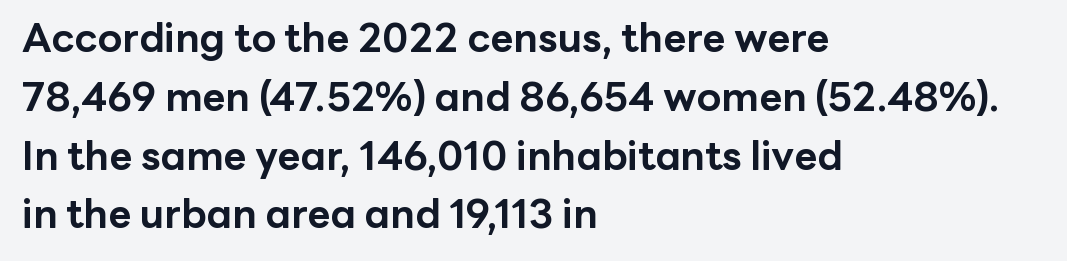
Q: Is the text bold? A: Yes.
Q: Is the text italic (slanted)? A: No, it is upright.
Q: Is the typeface a serif or a sans-serif typeface? A: Sans-serif.
Q: Is the text underlined? A: No.
Q: How is the paragraph aligned? A: Left-aligned.
Q: Is the spacing between letters normal or unusually wide? A: Normal.
Q: Is the spacing between lines tight, normal or loose? A: Normal.
Q: Width (condensed, normal, or wide)? A: Normal.
Q: Stroke contrast? A: Low.
Q: x-height? A: Medium.
Q: Monospaced? A: No.
